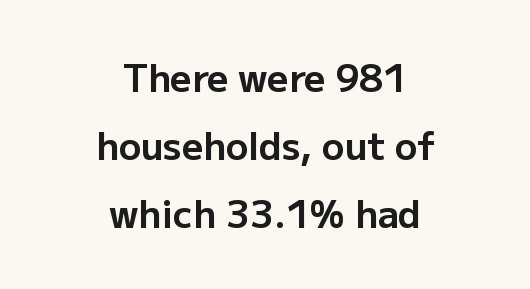
The image shows 37 px bold sans-serif type, upright; set centered, line spacing 1.84x, normal letter spacing, not underlined; low stroke contrast and a medium x-height.
